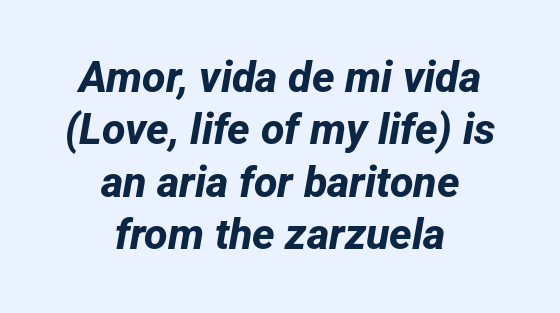
The image shows 43 px bold sans-serif type; set centered, line spacing 1.22x, normal letter spacing, not underlined; low stroke contrast and a medium x-height.
